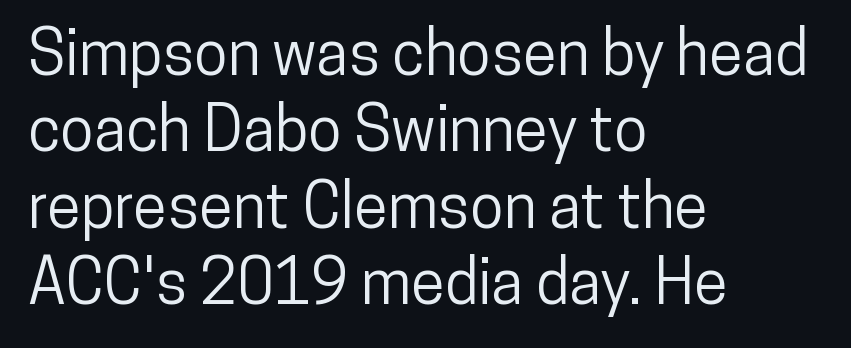
Q: Is the text italic (slanted)? A: No, it is upright.
Q: Is the typeface a serif or a sans-serif typeface? A: Sans-serif.
Q: Is the text underlined? A: No.
Q: How is the paragraph aligned? A: Left-aligned.
Q: Is the spacing between letters normal or unusually wide? A: Normal.
Q: Width (condensed, normal, or wide)? A: Condensed.
Q: Stroke contrast? A: Low.
Q: x-height? A: Medium.
Q: Monospaced? A: No.
